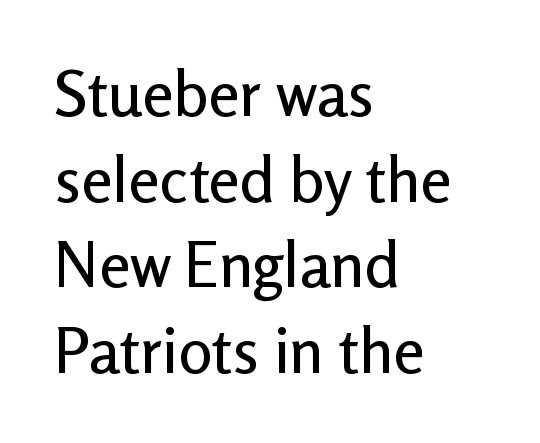
The image shows 63 px sans-serif type, upright; set left-aligned, normal line spacing (1.36x), normal letter spacing, not underlined; low stroke contrast and a medium x-height.
